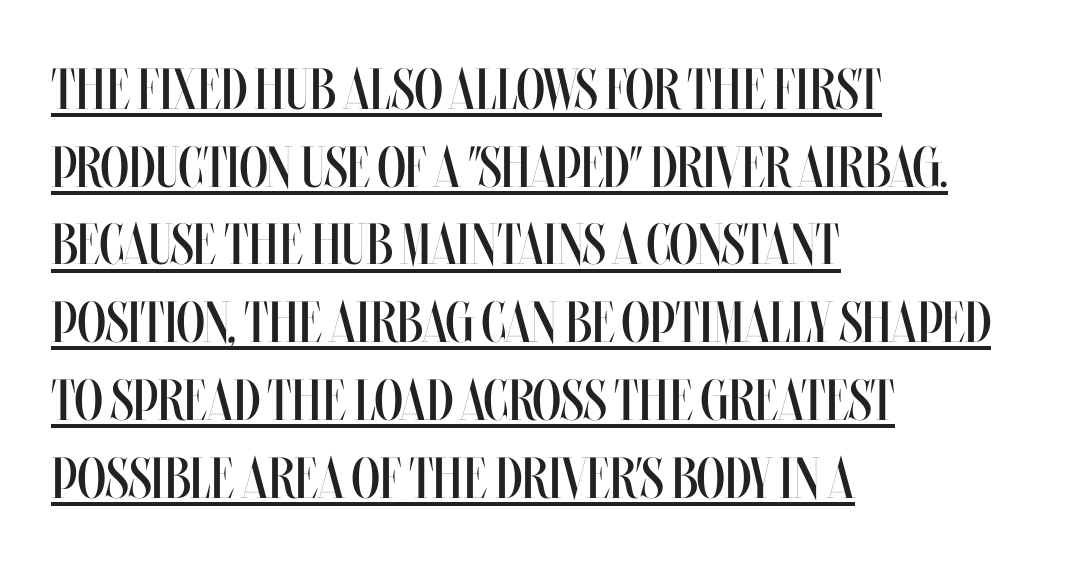
Stem width sits at or under what a default text font uses. Regular leading. Line beginnings align vertically; line endings do not. Do the characters align in a grid? No, the font is proportional.
